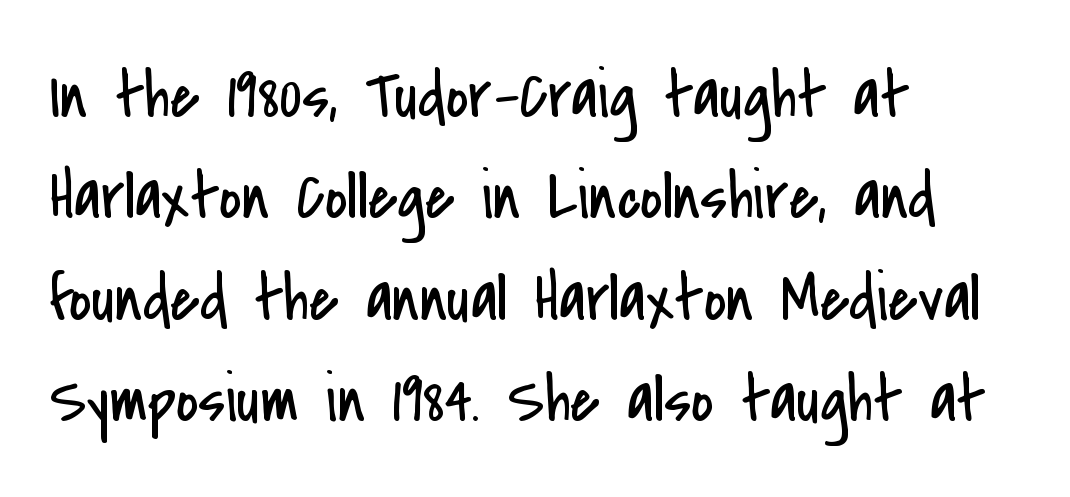
The image shows 68 px regular-weight, condensed sans-serif type, upright; set left-aligned, normal line spacing (1.49x), normal letter spacing, not underlined; low stroke contrast and a small x-height.
